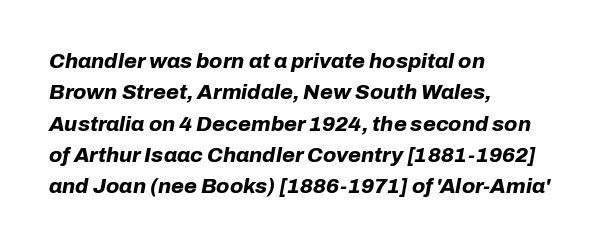
{"italic": "yes", "lean": "right", "slant_degrees": 10, "bold": "yes", "underline": "no", "align": "left", "line_spacing": "normal", "line_spacing_ratio": 1.49, "letter_spacing": "normal", "letter_spacing_em": 0.0, "glyph_px": 21}
